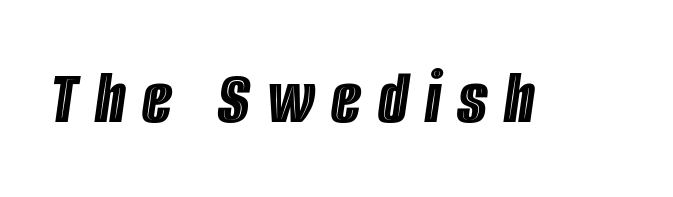
{"italic": "yes", "lean": "right", "slant_degrees": 8, "width": "condensed", "x_height": "large", "monospaced": "no", "underline": "no", "letter_spacing": "wide", "letter_spacing_em": 0.22, "glyph_px": 78}
